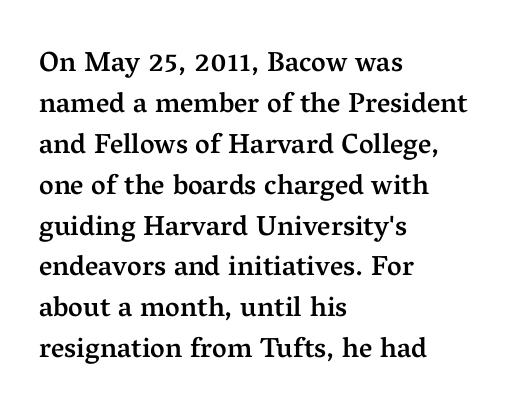
Q: Is the text bold? A: Semi-bold.
Q: Is the text italic (slanted)? A: No, it is upright.
Q: Is the typeface a serif or a sans-serif typeface? A: Serif.
Q: Is the text underlined? A: No.
Q: How is the paragraph aligned? A: Left-aligned.
Q: Is the spacing between letters normal or unusually wide? A: Normal.
Q: Is the spacing between lines tight, normal or loose? A: Normal.
Q: Width (condensed, normal, or wide)? A: Normal.
Q: Stroke contrast? A: Medium.
Q: x-height? A: Medium.
Q: Monospaced? A: No.
